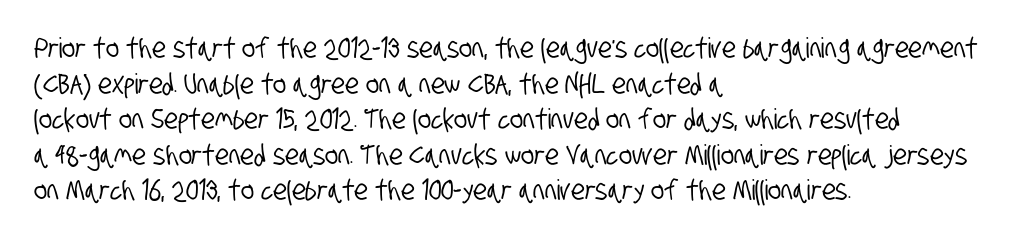
Nothing unusual about the tracking: characters are spaced as the font intends. This sample is left-justified, so line endings fall wherever the words run out. Reading down the column, the eye jumps a familiar distance to each next line. Looks like regular typesetting: each glyph gets only the width it needs. The words here are not underlined.
